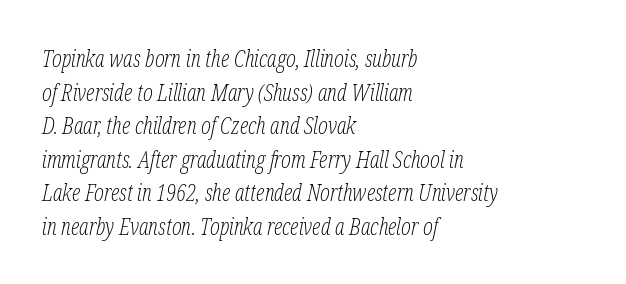
Q: Is the text bold? A: No.
Q: Is the text italic (slanted)? A: Yes, it leans right by about 12 degrees.
Q: Is the text underlined? A: No.
Q: How is the paragraph aligned? A: Left-aligned.
Q: Is the spacing between letters normal or unusually wide? A: Normal.
Q: Is the spacing between lines tight, normal or loose? A: Normal.
